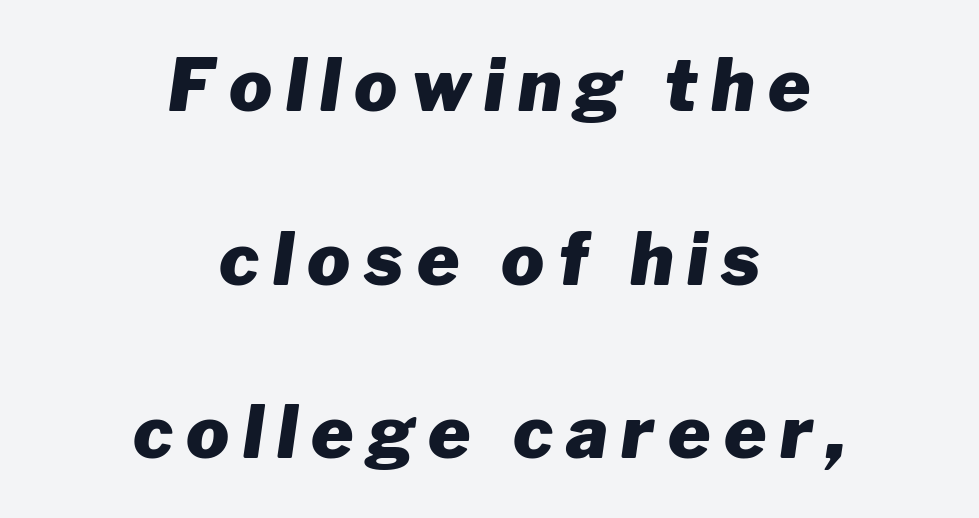
Q: Is the text bold? A: Yes.
Q: Is the text italic (slanted)? A: Yes, it leans right by about 8 degrees.
Q: Is the text underlined? A: No.
Q: How is the paragraph aligned? A: Centered.
Q: Is the spacing between lines tight, normal or loose? A: Loose.
Q: Width (condensed, normal, or wide)? A: Normal.
Q: Stroke contrast? A: Low.
Q: x-height? A: Medium.
Q: Monospaced? A: No.
